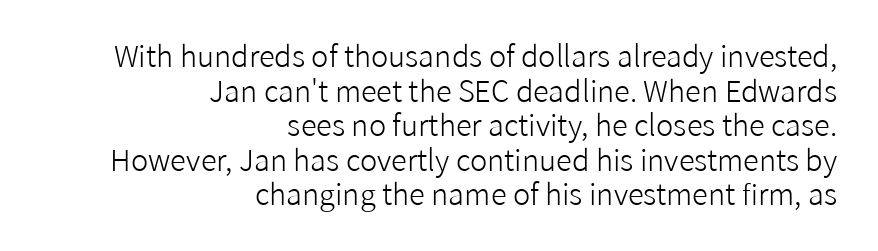
The image shows 29 px light sans-serif type, upright; set right-aligned, line spacing 1.19x, normal letter spacing, not underlined; low stroke contrast and a medium x-height.
